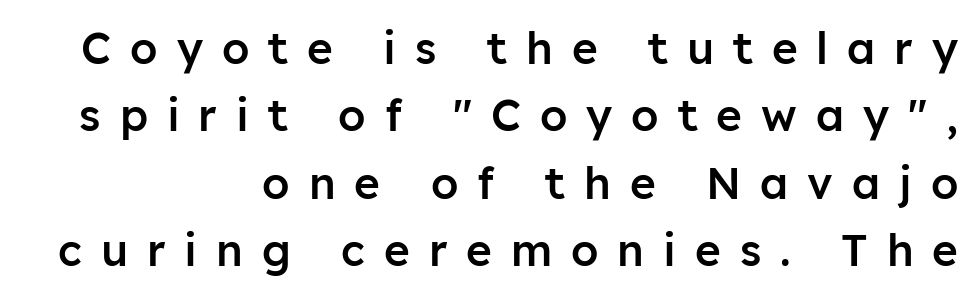
Which margin do the lines hug? The right one — the left edge is uneven. The tracking jumps out immediately: characters are airy and widely separated. Do the characters align in a grid? No, the font is proportional. Descenders hang freely into open space. Stroke terminals: plain, sans-serif. The rendering uses a moderate line-height, typical for paragraphs.
